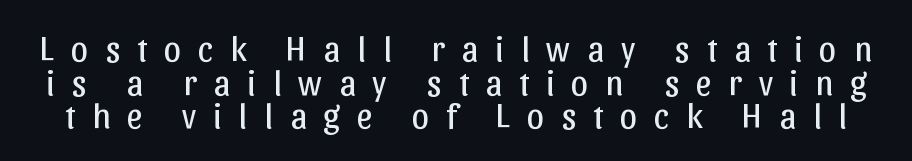
Character widths vary here, with narrow letters taking less room than wide ones. Clear beneath every line of the passage. The passage shown stacks its lines with hardly any gap. Quick note: not italic, upright. Stroke thickness stays within the range of a standard reading face or lighter.
